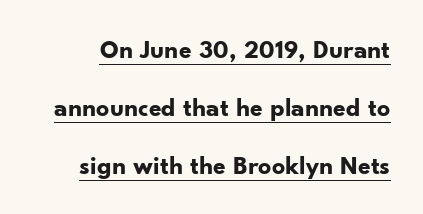
The gaps between neighbouring characters are ordinary and unremarkable. A great deal of white space separates one row of letters from the next. Notice how a bar underscores the lettering throughout. Do the letters lean? They stand straight.
